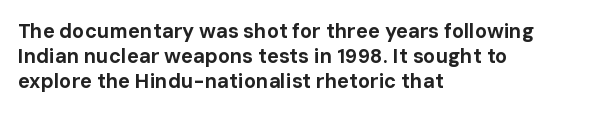
The baseline area is clear. Ordinary non-slanted type is in use. Look at the tracking — it's just the regular setting, nothing added. These lines carry a lot of weight — the face is fully bold.
